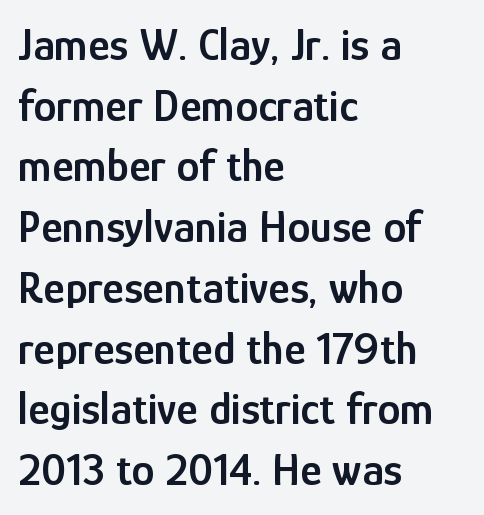
Q: Is the text bold? A: Semi-bold.
Q: Is the text italic (slanted)? A: No, it is upright.
Q: Is the typeface a serif or a sans-serif typeface? A: Sans-serif.
Q: Is the text underlined? A: No.
Q: How is the paragraph aligned? A: Left-aligned.
Q: Is the spacing between letters normal or unusually wide? A: Normal.
Q: Is the spacing between lines tight, normal or loose? A: Normal.
Q: Width (condensed, normal, or wide)? A: Condensed.
Q: Stroke contrast? A: Low.
Q: x-height? A: Medium.
Q: Monospaced? A: No.
